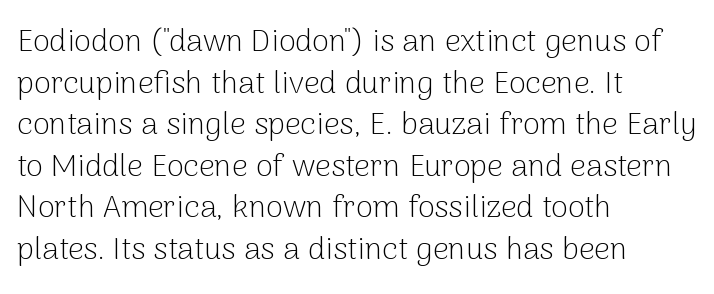
Q: Is the text bold? A: No.
Q: Is the text italic (slanted)? A: No, it is upright.
Q: Is the typeface a serif or a sans-serif typeface? A: Sans-serif.
Q: Is the text underlined? A: No.
Q: How is the paragraph aligned? A: Left-aligned.
Q: Is the spacing between letters normal or unusually wide? A: Normal.
Q: Is the spacing between lines tight, normal or loose? A: Normal.
Q: Width (condensed, normal, or wide)? A: Normal.
Q: Stroke contrast? A: Low.
Q: x-height? A: Medium.
Q: Monospaced? A: No.
